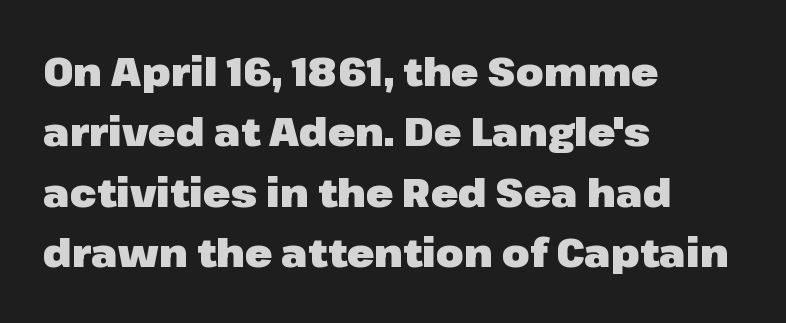
Q: Is the text bold? A: Yes.
Q: Is the text italic (slanted)? A: No, it is upright.
Q: Is the typeface a serif or a sans-serif typeface? A: Sans-serif.
Q: Is the text underlined? A: No.
Q: How is the paragraph aligned? A: Left-aligned.
Q: Is the spacing between letters normal or unusually wide? A: Normal.
Q: Is the spacing between lines tight, normal or loose? A: Normal.
Q: Width (condensed, normal, or wide)? A: Normal.
Q: Stroke contrast? A: Low.
Q: x-height? A: Medium.
Q: Monospaced? A: No.
